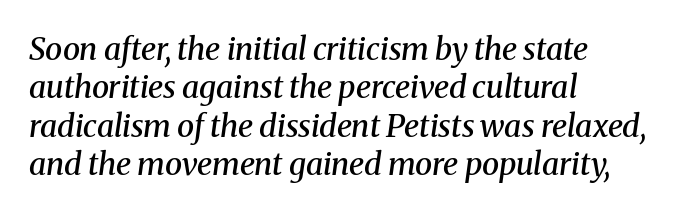
The image shows 31 px semibold serif type, italic (leaning right); set left-aligned, line spacing 1.24x, normal letter spacing, not underlined; medium stroke contrast and a medium x-height.
